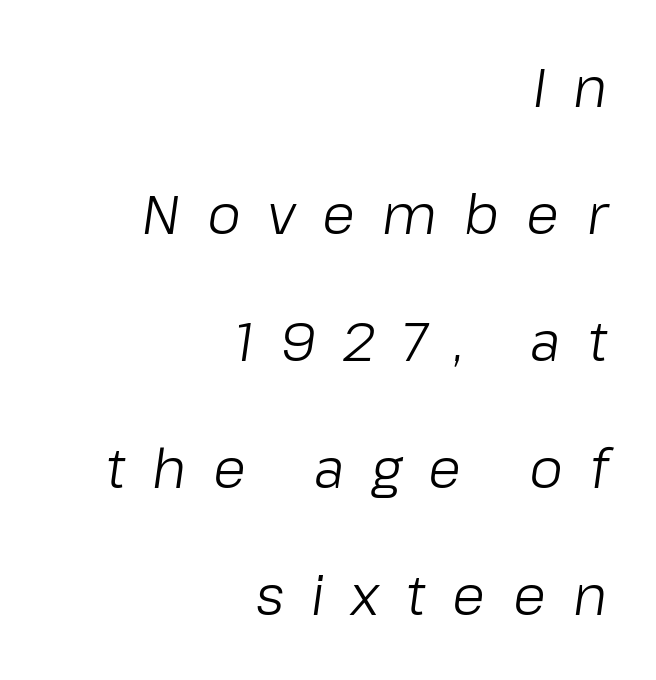
The image shows 54 px light type, italic (leaning right); set right-aligned, loose line spacing (2.35x), unusually wide letter spacing (+0.5 em), not underlined; low stroke contrast and a medium x-height.
